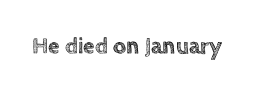
{"italic": "no", "underline": "no", "letter_spacing": "normal", "letter_spacing_em": 0.0, "glyph_px": 23}
